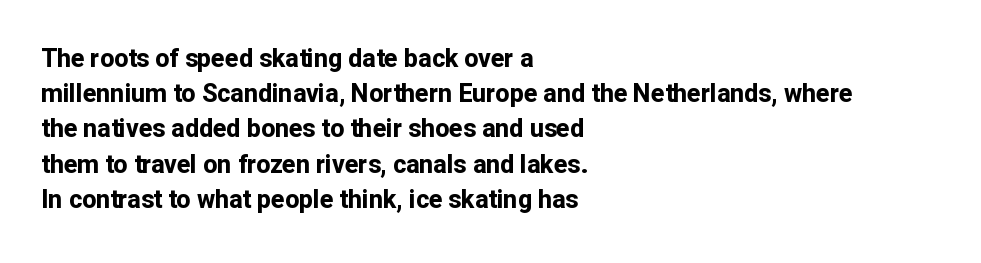
Here the glyphs are tracked normally, forming tight word shapes. Posture: upright roman. Plain, unruled lines of type. Leading matches the norm, producing a regular column.
